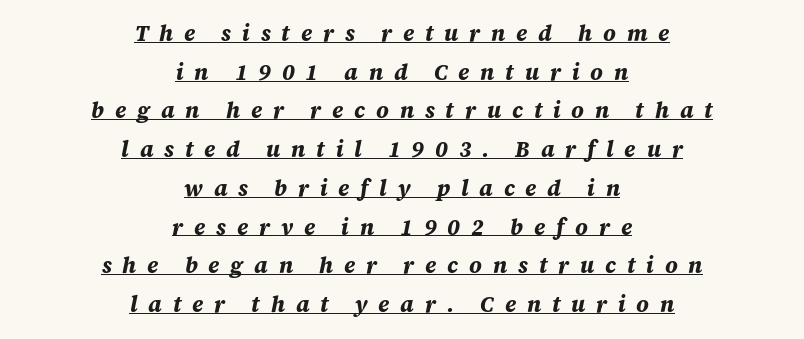
{"italic": "yes", "lean": "right", "slant_degrees": 12, "bold": "yes", "underline": "yes", "align": "center", "line_spacing_ratio": 1.76, "letter_spacing": "wide", "letter_spacing_em": 0.49, "glyph_px": 22}
